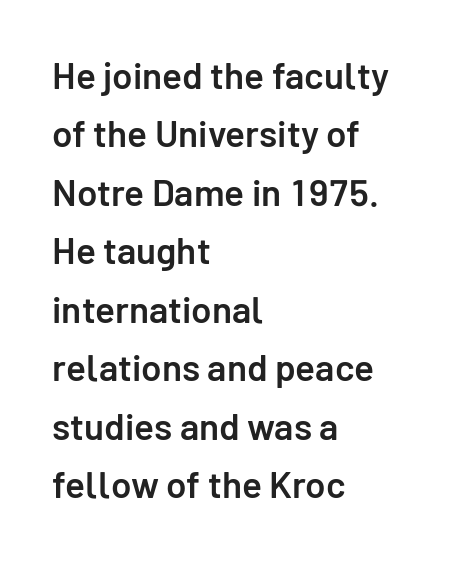
Q: Is the text bold? A: Semi-bold.
Q: Is the text italic (slanted)? A: No, it is upright.
Q: Is the typeface a serif or a sans-serif typeface? A: Sans-serif.
Q: Is the text underlined? A: No.
Q: How is the paragraph aligned? A: Left-aligned.
Q: Is the spacing between letters normal or unusually wide? A: Normal.
Q: Is the spacing between lines tight, normal or loose? A: Normal.
Q: Width (condensed, normal, or wide)? A: Normal.
Q: Stroke contrast? A: Low.
Q: x-height? A: Medium.
Q: Monospaced? A: No.
